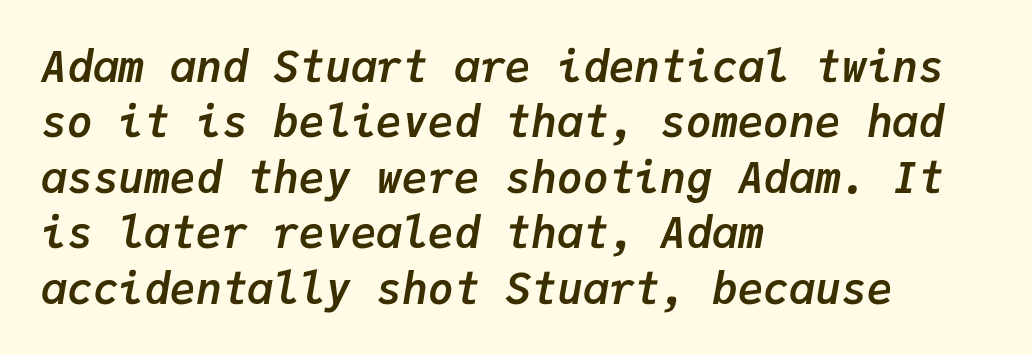
Q: Is the text bold? A: Yes.
Q: Is the text italic (slanted)? A: Yes, it leans right by about 9 degrees.
Q: Is the text underlined? A: No.
Q: How is the paragraph aligned? A: Left-aligned.
Q: Is the spacing between letters normal or unusually wide? A: Normal.
Q: Is the spacing between lines tight, normal or loose? A: Normal.
Q: Width (condensed, normal, or wide)? A: Normal.
Q: Stroke contrast? A: Low.
Q: x-height? A: Medium.
Q: Monospaced? A: Yes.
